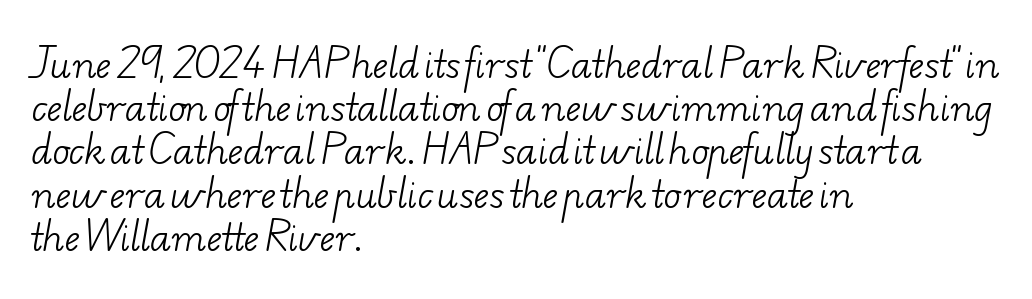
{"serif": "yes", "bold": "no", "weight": "light", "width": "wide", "stroke_contrast": "low", "x_height": "small", "monospaced": "no", "underline": "no", "align": "left", "line_spacing_ratio": 1.2, "letter_spacing": "normal", "letter_spacing_em": 0.0, "glyph_px": 36}
